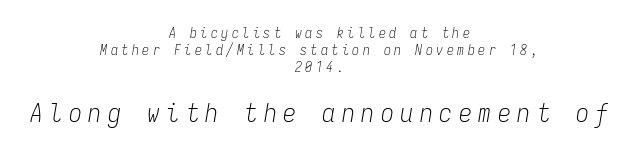
Q: Is the text bold? A: No.
Q: Is the text italic (slanted)? A: Yes, it leans right by about 9 degrees.
Q: Is the text underlined? A: No.
Q: How is the paragraph aligned? A: Centered.
Q: Is the spacing between letters normal or unusually wide? A: Unusually wide.
Q: Which block of text is set in a larger size, the first (top) or the second (bottom)? A: The second (bottom) one.
